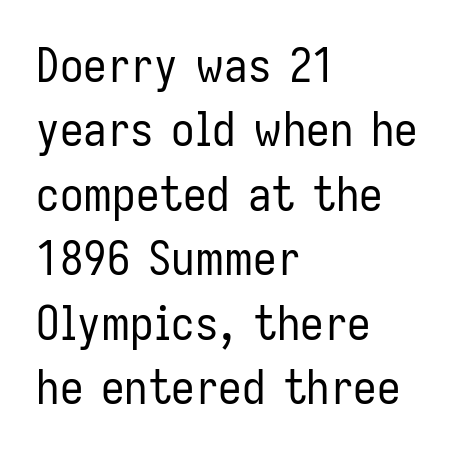
The face used here is proportionally spaced, like ordinary book or web type. Grotesque or geometric, the face here clearly has no serifs. Typeset ragged right — the left edge is the straight one. Caption: standard tracking, unaltered. No word sits above an underline.
